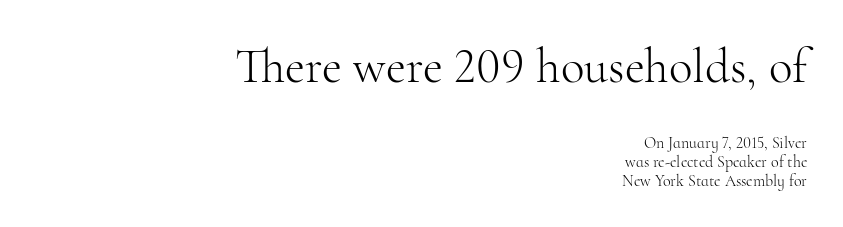
{"serif": "yes", "italic": "no", "bold": "no", "weight": "light", "width": "normal", "stroke_contrast": "high", "x_height": "small", "monospaced": "no", "underline": "no", "align": "right", "line_spacing_ratio": 1.18, "letter_spacing": "normal", "letter_spacing_em": 0.0, "larger_block": "first", "size_ratio": 3.06, "glyph_px": 49}
